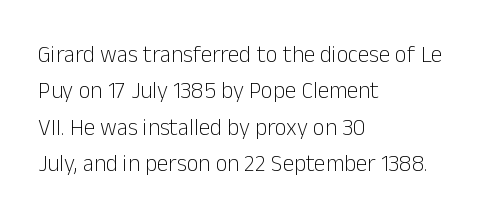
Compared with typical paragraphs, the rows here are spaced about the same. The letterforms sit at book weight or below. Ascenders rise straight up at ninety degrees. The lines are quadded left. Check the space under the baseline: it is left empty. Tracking value appears to be zero — textbook default spacing.
